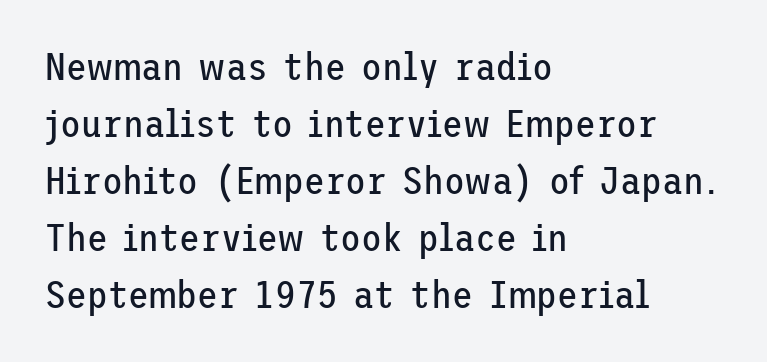
The image shows 38 px regular-weight sans-serif type, upright; set left-aligned, normal line spacing (1.5x), normal letter spacing, not underlined; low stroke contrast and a medium x-height.
